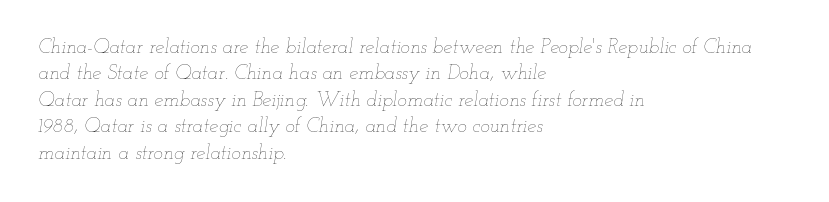
The image shows 20 px text type, italic (leaning right); set left-aligned, normal line spacing (1.32x), normal letter spacing, not underlined.
